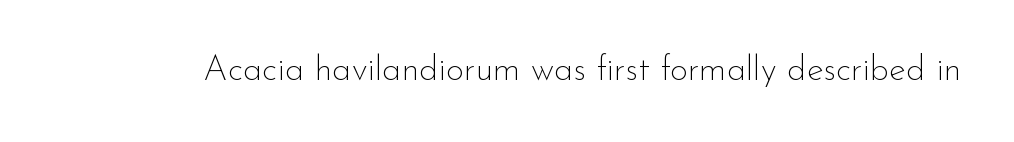
The image shows 35 px thin sans-serif type, upright; set normal letter spacing, not underlined; low stroke contrast and a small x-height.
